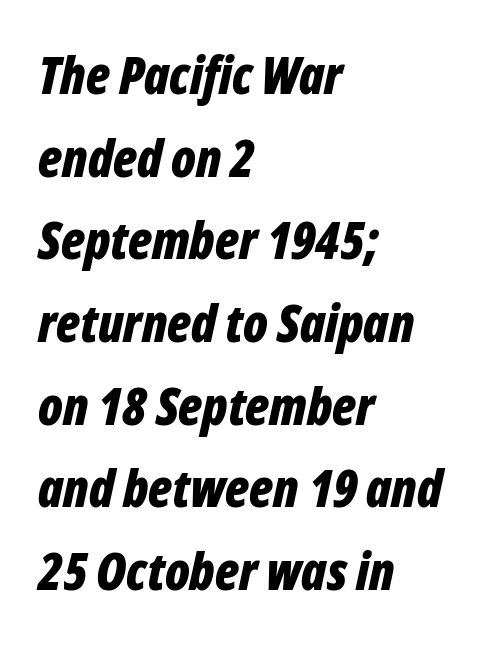
Q: Is the text bold? A: Yes.
Q: Is the text italic (slanted)? A: Yes, it leans right by about 12 degrees.
Q: Is the text underlined? A: No.
Q: How is the paragraph aligned? A: Left-aligned.
Q: Is the spacing between letters normal or unusually wide? A: Normal.
Q: Is the spacing between lines tight, normal or loose? A: Normal.
Q: Width (condensed, normal, or wide)? A: Condensed.
Q: Stroke contrast? A: Low.
Q: x-height? A: Medium.
Q: Monospaced? A: No.
